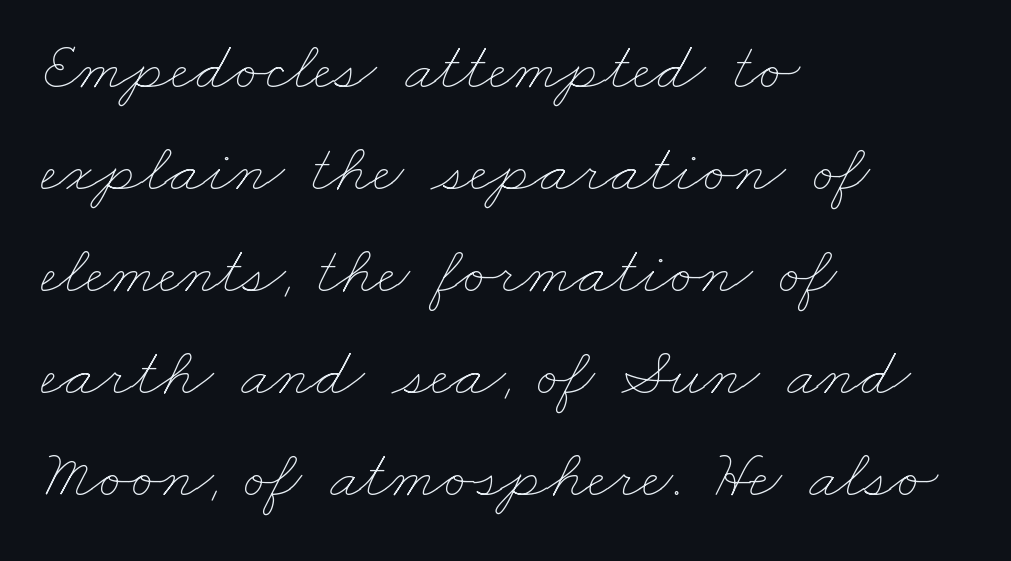
Q: Is the text bold? A: No.
Q: Is the text underlined? A: No.
Q: How is the paragraph aligned? A: Left-aligned.
Q: Is the spacing between letters normal or unusually wide? A: Normal.
Q: Is the spacing between lines tight, normal or loose? A: Normal.
Q: Width (condensed, normal, or wide)? A: Wide.
Q: Stroke contrast? A: Low.
Q: x-height? A: Small.
Q: Monospaced? A: No.
